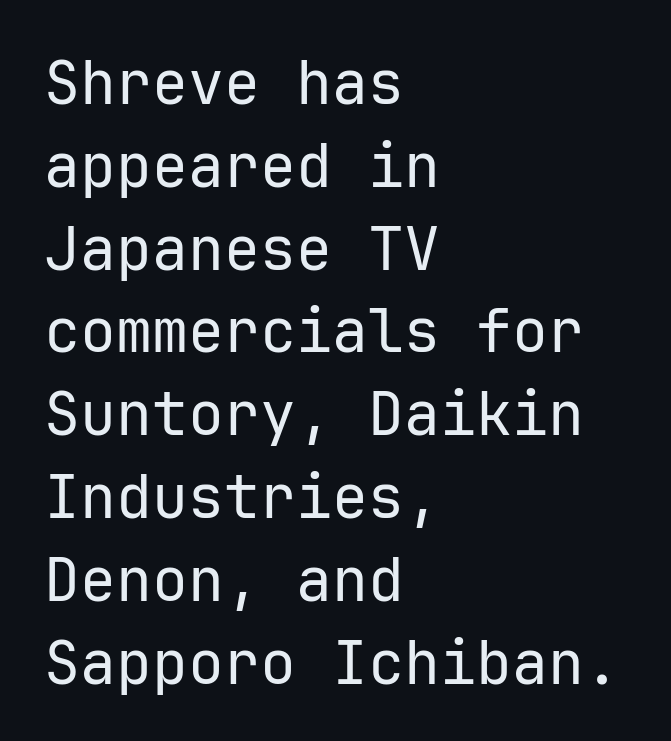
Line starts are locked; line ends wander. In terms of posture, this sample is upright. Look at the bottom of the vertical strokes: they stop flat, with no serifs. The gaps between neighbouring characters are ordinary and unremarkable. Note the uniform advance width — an 'i' takes as much space as an 'm'.
